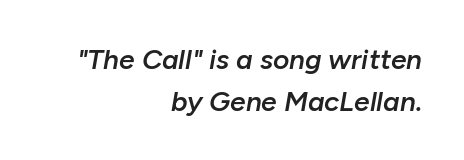
The image shows 28 px semibold type, italic (leaning right); set right-aligned, normal line spacing (1.5x), normal letter spacing, not underlined; low stroke contrast and a medium x-height.
